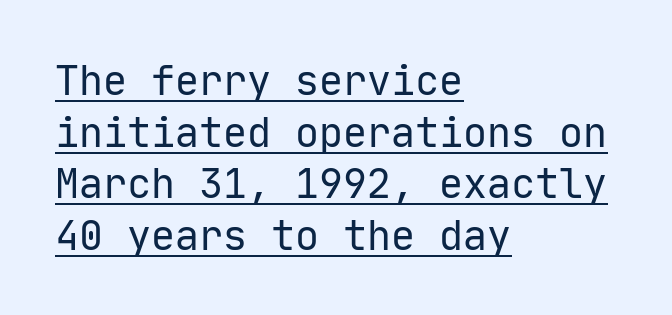
{"serif": "no", "italic": "no", "bold": "no", "weight": "regular", "width": "normal", "stroke_contrast": "low", "x_height": "medium", "monospaced": "yes", "underline": "yes", "align": "left", "line_spacing": "normal", "line_spacing_ratio": 1.29, "letter_spacing": "normal", "letter_spacing_em": 0.0, "glyph_px": 40}
